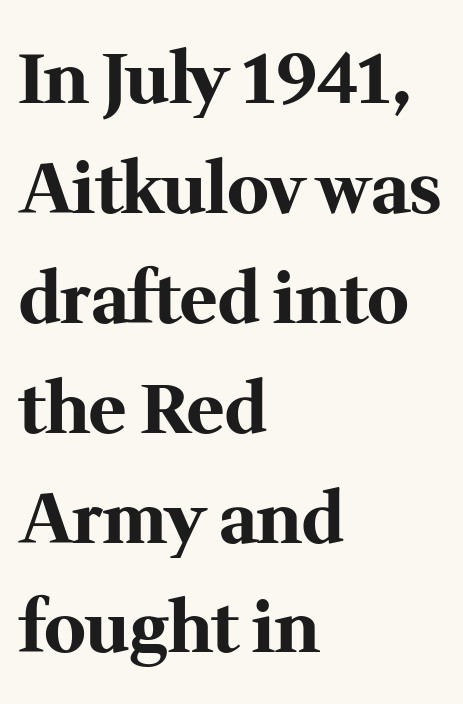
The font family rendered here belongs to the serif group. Letters rest on an invisible, unmarked baseline. Spacing between characters is what you'd get straight out of the box. Compared with typical paragraphs, the rows here are spaced about the same. Do the characters align in a grid? No, the font is proportional. Summary of weight: heavy, a full bold.
